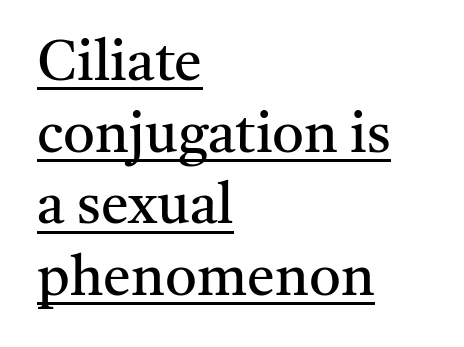
Q: Is the text bold? A: No.
Q: Is the text italic (slanted)? A: No, it is upright.
Q: Is the typeface a serif or a sans-serif typeface? A: Serif.
Q: Is the text underlined? A: Yes.
Q: How is the paragraph aligned? A: Left-aligned.
Q: Is the spacing between letters normal or unusually wide? A: Normal.
Q: Is the spacing between lines tight, normal or loose? A: Normal.
Q: Width (condensed, normal, or wide)? A: Normal.
Q: Stroke contrast? A: Medium.
Q: x-height? A: Medium.
Q: Monospaced? A: No.
